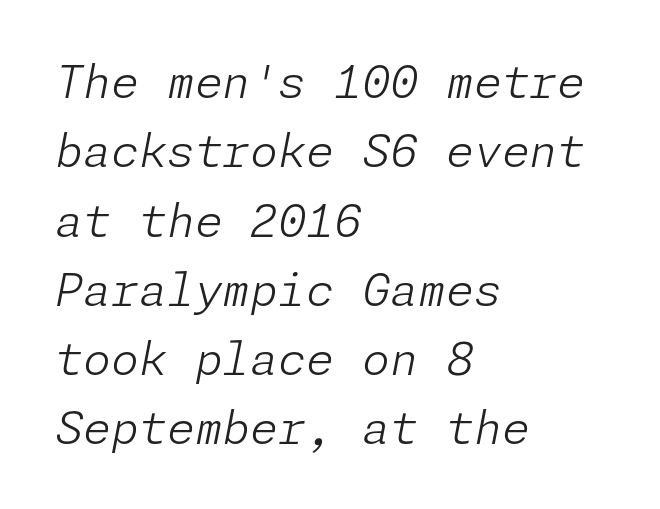
The image shows 45 px light type, italic (leaning right); set left-aligned, normal line spacing (1.54x), normal letter spacing, not underlined; low stroke contrast and a medium x-height.
